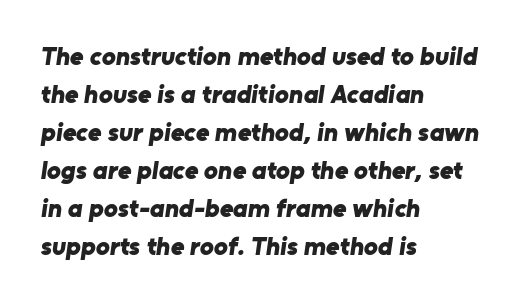
Q: Is the text bold? A: Yes.
Q: Is the text underlined? A: No.
Q: How is the paragraph aligned? A: Left-aligned.
Q: Is the spacing between letters normal or unusually wide? A: Normal.
Q: Is the spacing between lines tight, normal or loose? A: Normal.
